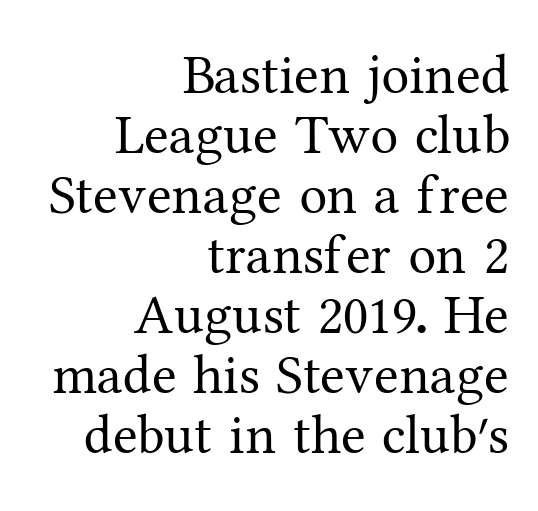
This rendering employs a face with finishing strokes, i.e., a serif. The vertical gap from one line to the next is small. Italic? Not at all — the glyphs are vertical. All the whitespace from short lines collects on the left. Nothing heavy about these letters — not bold at all. Letters rest on an invisible, unmarked baseline.
